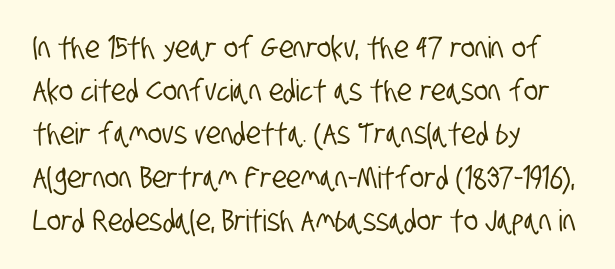
Q: Is the typeface a serif or a sans-serif typeface? A: Sans-serif.
Q: Is the text underlined? A: No.
Q: How is the paragraph aligned? A: Left-aligned.
Q: Is the spacing between letters normal or unusually wide? A: Normal.
Q: Is the spacing between lines tight, normal or loose? A: Normal.
Q: Width (condensed, normal, or wide)? A: Condensed.
Q: Stroke contrast? A: Low.
Q: x-height? A: Large.
Q: Monospaced? A: No.
